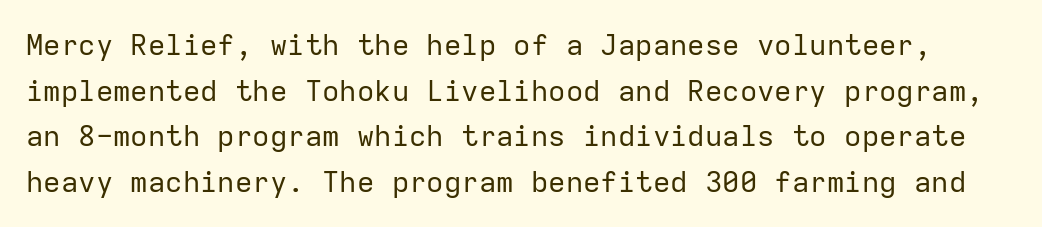
{"serif": "no", "italic": "no", "bold": "no", "weight": "regular", "width": "normal", "stroke_contrast": "low", "x_height": "medium", "monospaced": "yes", "underline": "no", "line_spacing": "normal", "line_spacing_ratio": 1.57, "letter_spacing": "normal", "letter_spacing_em": 0.0, "glyph_px": 29}
